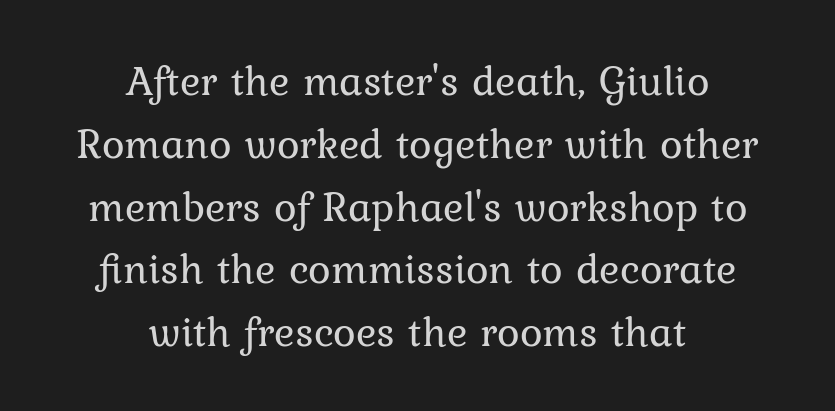
{"serif": "yes", "italic": "no", "bold": "no", "weight": "regular", "width": "normal", "stroke_contrast": "low", "x_height": "medium", "monospaced": "no", "underline": "no", "align": "center", "line_spacing": "normal", "line_spacing_ratio": 1.46, "letter_spacing": "normal", "letter_spacing_em": 0.0, "glyph_px": 43}
